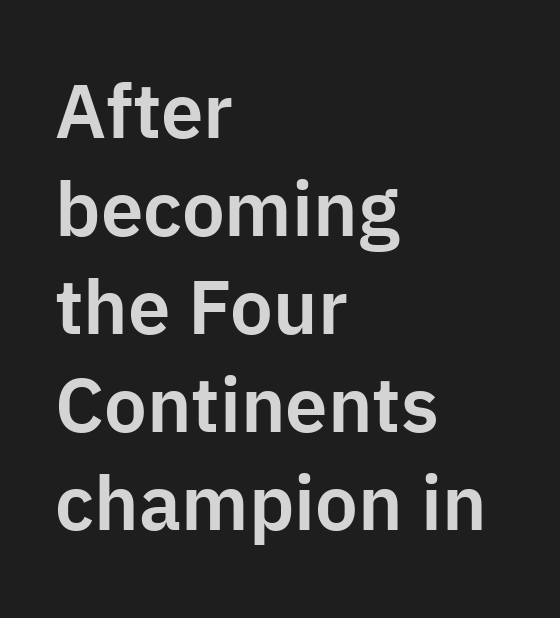
{"serif": "no", "italic": "no", "width": "normal", "stroke_contrast": "low", "x_height": "medium", "monospaced": "no", "underline": "no", "align": "left", "line_spacing": "normal", "line_spacing_ratio": 1.29, "letter_spacing": "normal", "letter_spacing_em": 0.0, "glyph_px": 76}
